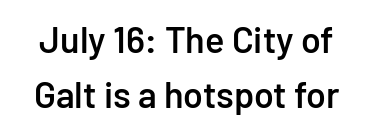
The image shows 36 px semibold sans-serif type, upright; set normal line spacing (1.53x), normal letter spacing, not underlined; low stroke contrast and a medium x-height.
